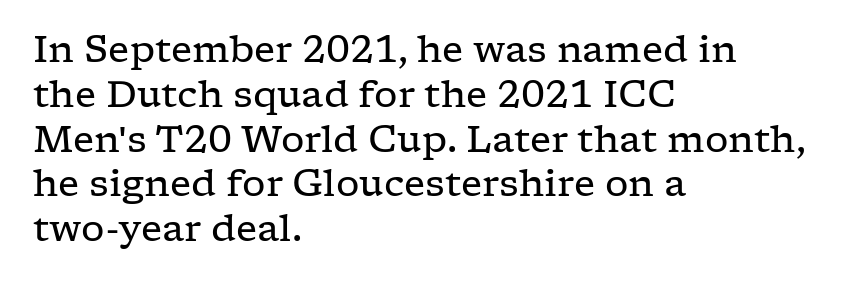
The image shows 37 px regular-weight, wide serif type, upright; set left-aligned, line spacing 1.21x, normal letter spacing, not underlined; low stroke contrast and a medium x-height.
